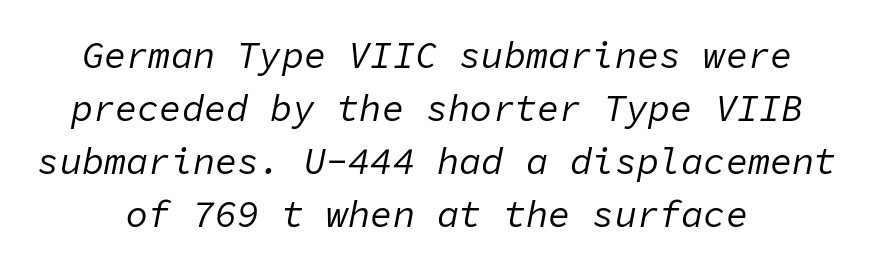
The image shows 37 px regular-weight type, italic (leaning right), monospaced; set normal line spacing (1.43x), normal letter spacing, not underlined; low stroke contrast and a medium x-height.
